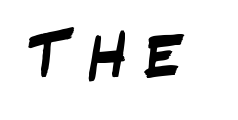
Words appear elongated and porous because spacing is wide. Examine the stroke ends and you'll find no serifs. Character widths vary here, with narrow letters taking less room than wide ones. A bare baseline throughout the passage.
